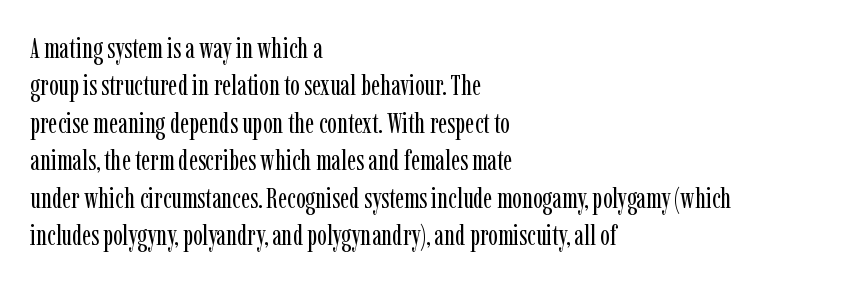
{"serif": "yes", "italic": "no", "bold": "no", "weight": "regular", "width": "condensed", "stroke_contrast": "low", "x_height": "medium", "monospaced": "no", "underline": "no", "align": "left", "line_spacing": "normal", "line_spacing_ratio": 1.29, "letter_spacing": "normal", "letter_spacing_em": 0.0, "glyph_px": 29}
